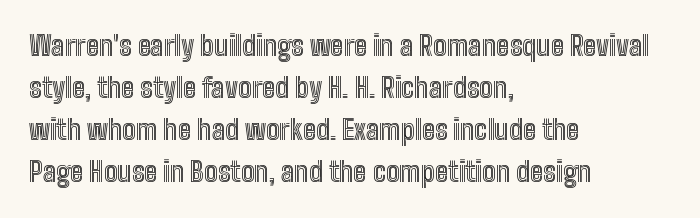
{"italic": "no", "underline": "no", "align": "left", "line_spacing": "normal", "line_spacing_ratio": 1.56, "letter_spacing": "normal", "letter_spacing_em": 0.0, "glyph_px": 27}
